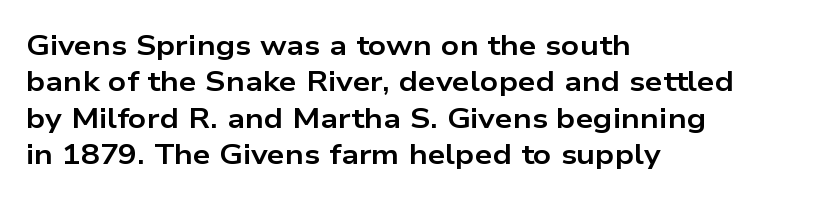
The image shows 28 px bold, wide sans-serif type, upright; set left-aligned, normal line spacing (1.3x), normal letter spacing, not underlined; low stroke contrast and a medium x-height.
